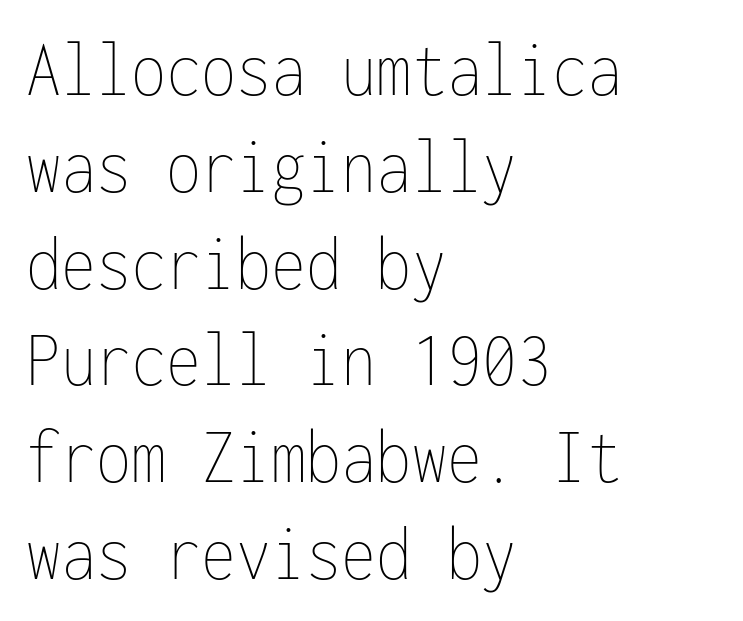
Casual observation: everything's shoved over to the left. Just letters on the line, the space beneath them empty. A light-to-regular cut is what we see here. Spacing between characters is what you'd get straight out of the box.
